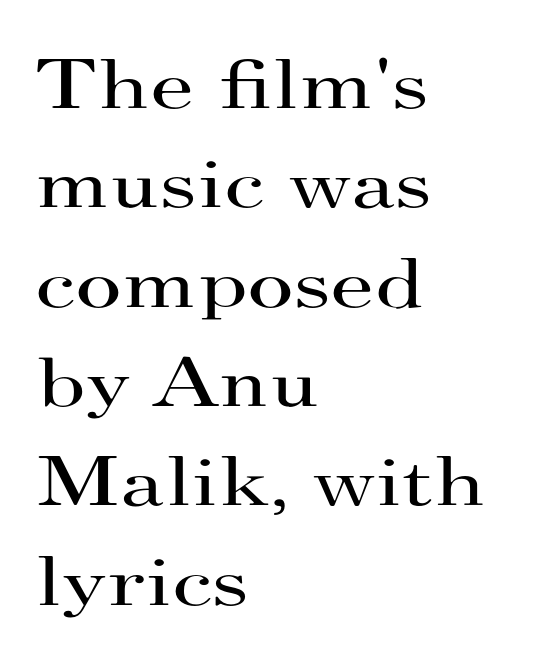
Looks like regular typesetting: each glyph gets only the width it needs. Posture: upright roman. Tracking value appears to be zero — textbook default spacing. The strokes carry an ordinary text weight at most. Bare-footed words on every line.
